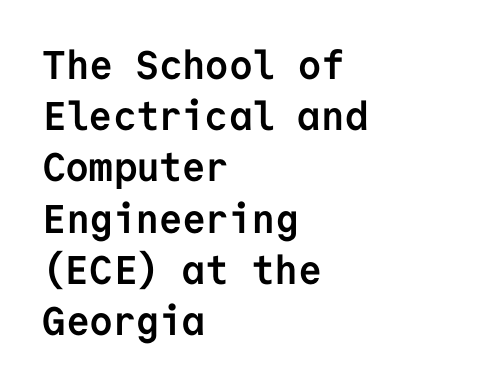
Emphasis by weight is at full strength: bold. Between one letter and the next there's only the usual sliver of space. The typesetter chose a ragged-right arrangement here. Is this a fixed-width face? Yes — each glyph sits in an identical cell. The foot of each line stays bare and open.
